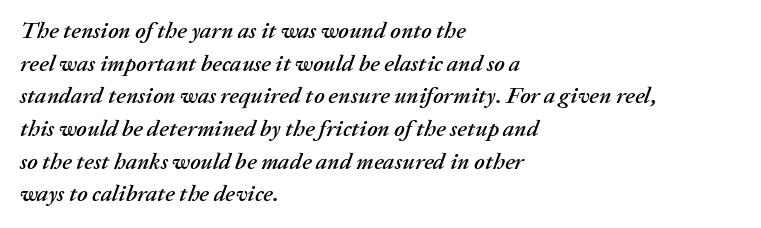
The image shows 23 px text type, italic (leaning right); set left-aligned, normal line spacing (1.42x), normal letter spacing, not underlined.
